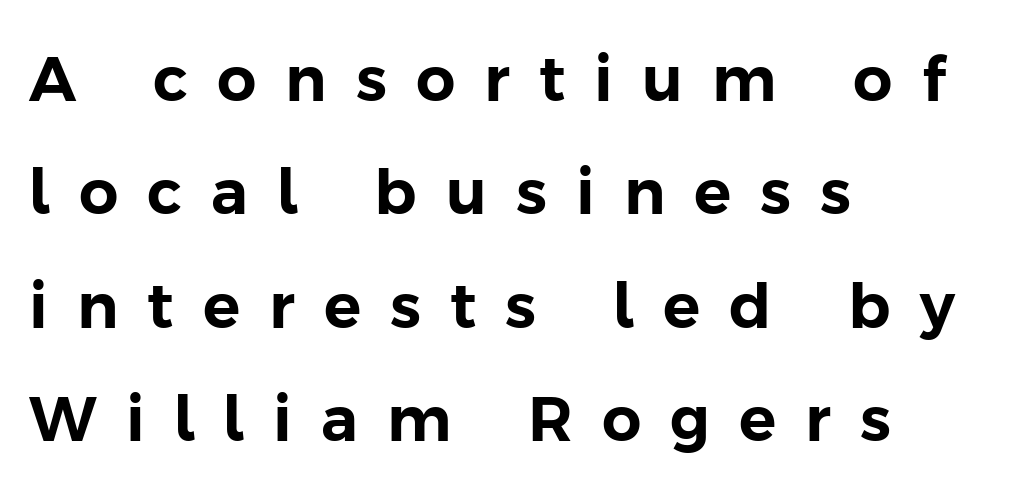
{"serif": "no", "italic": "no", "width": "normal", "stroke_contrast": "low", "x_height": "medium", "monospaced": "no", "underline": "no", "align": "left", "line_spacing_ratio": 1.83, "letter_spacing": "wide", "letter_spacing_em": 0.47, "glyph_px": 62}
